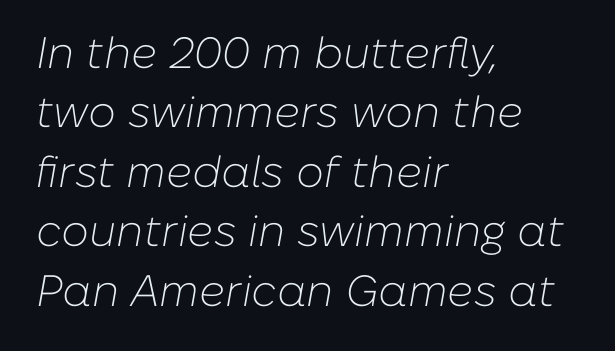
Q: Is the text bold? A: No.
Q: Is the text italic (slanted)? A: Yes, it leans right by about 10 degrees.
Q: Is the text underlined? A: No.
Q: How is the paragraph aligned? A: Left-aligned.
Q: Is the spacing between letters normal or unusually wide? A: Normal.
Q: Is the spacing between lines tight, normal or loose? A: Normal.
Q: Width (condensed, normal, or wide)? A: Normal.
Q: Stroke contrast? A: Low.
Q: x-height? A: Medium.
Q: Monospaced? A: No.
